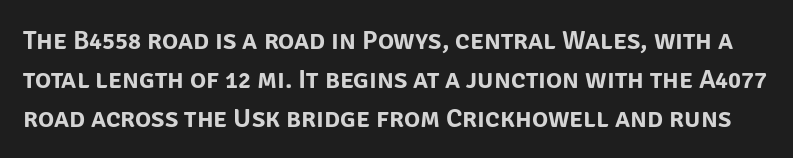
The image shows 27 px text type, upright; set normal line spacing (1.44x), normal letter spacing, not underlined.
